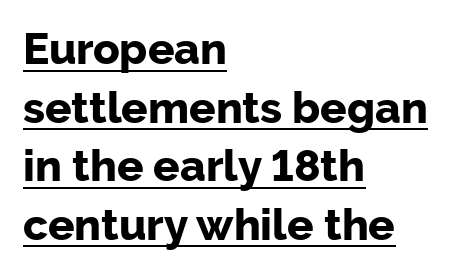
{"serif": "no", "italic": "no", "bold": "yes", "weight": "bold", "width": "normal", "stroke_contrast": "low", "x_height": "medium", "monospaced": "no", "underline": "yes", "align": "left", "line_spacing": "normal", "line_spacing_ratio": 1.33, "letter_spacing": "normal", "letter_spacing_em": 0.0, "glyph_px": 44}
